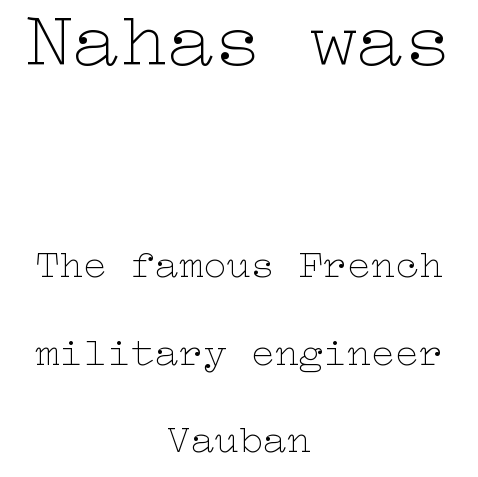
Q: Is the text bold? A: No.
Q: Is the text italic (slanted)? A: No, it is upright.
Q: Is the text underlined? A: No.
Q: How is the paragraph aligned? A: Centered.
Q: Is the spacing between letters normal or unusually wide? A: Normal.
Q: Is the spacing between lines tight, normal or loose? A: Loose.
Q: Which block of text is set in a larger size, the first (top) or the second (bottom)? A: The first (top) one.
Q: Width (condensed, normal, or wide)? A: Wide.
Q: Stroke contrast? A: Low.
Q: x-height? A: Medium.
